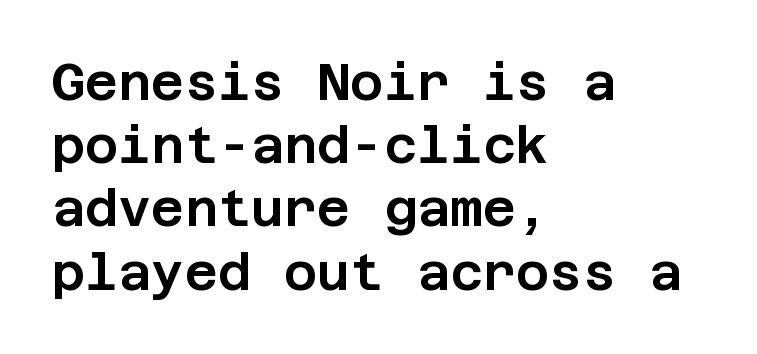
The image shows 51 px sans-serif type, upright; set left-aligned, line spacing 1.24x, normal letter spacing, not underlined; low stroke contrast and a large x-height.
